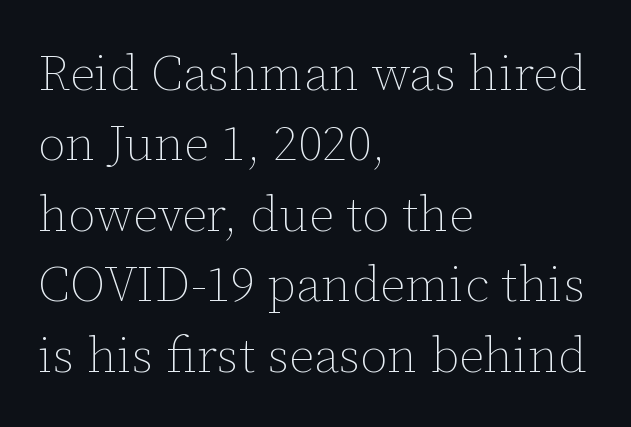
The image shows 50 px thin type, upright; set left-aligned, normal line spacing (1.41x), normal letter spacing, not underlined; low stroke contrast and a medium x-height.
